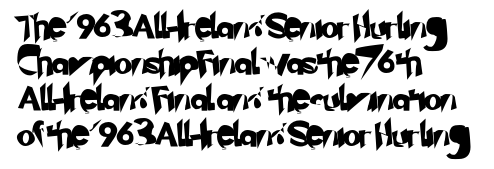
Q: Is the text underlined? A: No.
Q: How is the paragraph aligned? A: Left-aligned.
Q: Is the spacing between letters normal or unusually wide? A: Normal.
Q: Is the spacing between lines tight, normal or loose? A: Normal.
